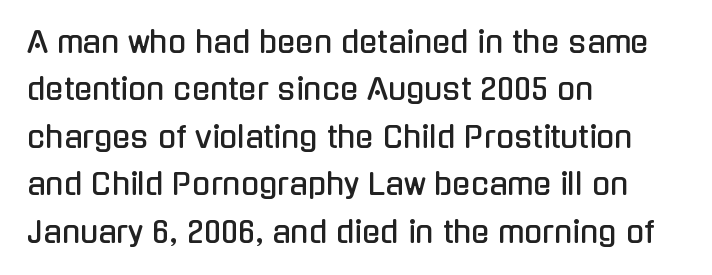
The image shows 30 px condensed sans-serif type, upright; set left-aligned, normal line spacing (1.58x), normal letter spacing, not underlined; low stroke contrast and a medium x-height.
